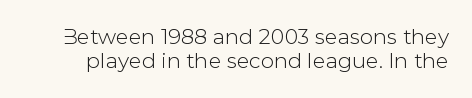
The image shows 21 px text type, upright; set line spacing 1.16x, normal letter spacing, not underlined.
